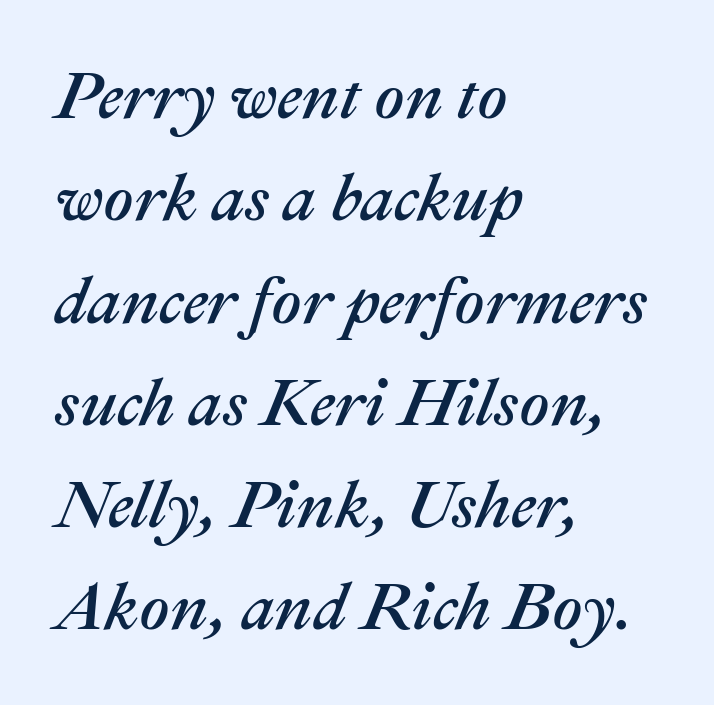
The image shows 66 px text type, italic (leaning right); set left-aligned, normal line spacing (1.55x), normal letter spacing, not underlined; medium stroke contrast and a medium x-height.
